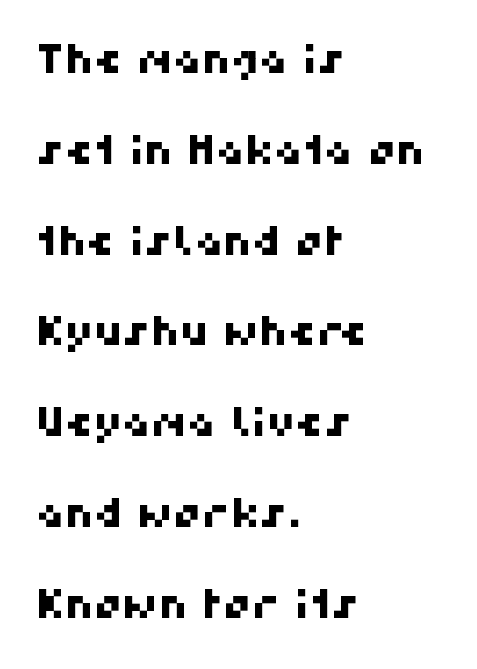
Q: Is the typeface a serif or a sans-serif typeface? A: Sans-serif.
Q: Is the text underlined? A: No.
Q: How is the paragraph aligned? A: Left-aligned.
Q: Is the spacing between letters normal or unusually wide? A: Normal.
Q: Is the spacing between lines tight, normal or loose? A: Loose.
Q: Width (condensed, normal, or wide)? A: Normal.
Q: Stroke contrast? A: High.
Q: x-height? A: Medium.
Q: Monospaced? A: No.
